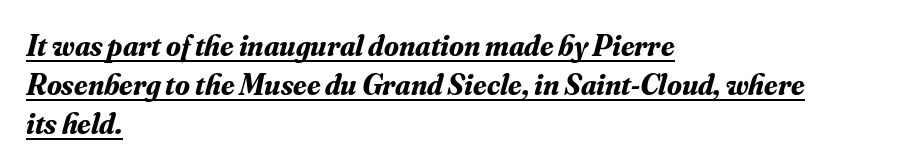
If you drew a ruler down the left edge, every line would touch it. In terms of weight, the rendering is a true, heavy bold. Normally led — the rows are evenly, conventionally spaced. This sample uses plain, unmodified letter spacing. Think of a printed novel: that variable character pitch is what you see here.
